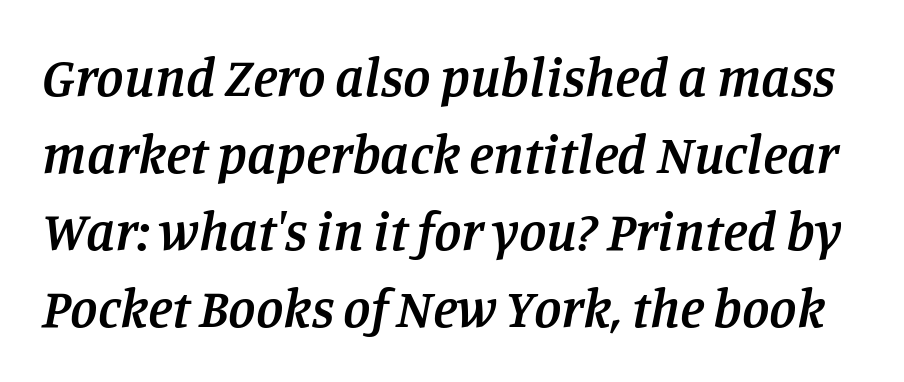
{"serif": "yes", "italic": "yes", "lean": "right", "slant_degrees": 11, "bold": "semi", "weight": "semibold", "width": "normal", "stroke_contrast": "low", "x_height": "large", "monospaced": "no", "underline": "no", "line_spacing": "normal", "line_spacing_ratio": 1.4, "letter_spacing": "normal", "letter_spacing_em": 0.0, "glyph_px": 55}
